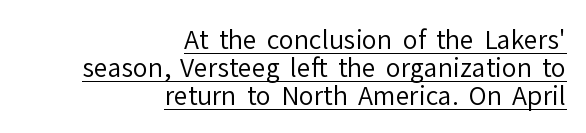
The image shows 25 px text type, upright; set right-aligned, tight line spacing (1.12x), normal letter spacing, underlined.
